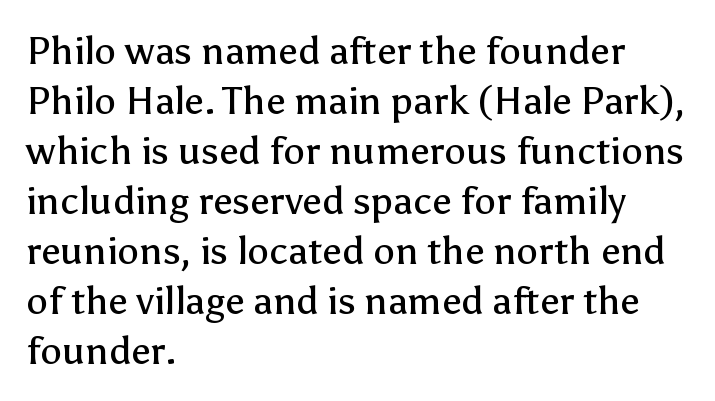
Q: Is the text bold? A: No.
Q: Is the text italic (slanted)? A: No, it is upright.
Q: Is the typeface a serif or a sans-serif typeface? A: Sans-serif.
Q: Is the text underlined? A: No.
Q: How is the paragraph aligned? A: Left-aligned.
Q: Is the spacing between letters normal or unusually wide? A: Normal.
Q: Is the spacing between lines tight, normal or loose? A: Normal.
Q: Width (condensed, normal, or wide)? A: Normal.
Q: Stroke contrast? A: Low.
Q: x-height? A: Medium.
Q: Monospaced? A: No.
